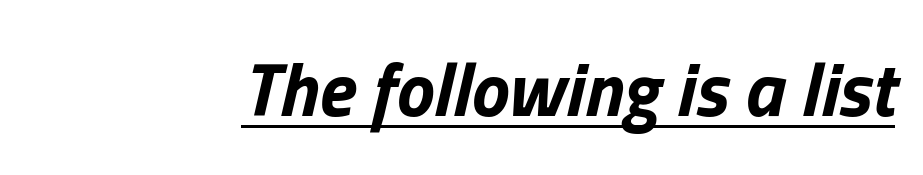
{"italic": "yes", "lean": "right", "slant_degrees": 13, "bold": "yes", "weight": "bold", "width": "normal", "stroke_contrast": "low", "x_height": "medium", "monospaced": "no", "underline": "yes", "letter_spacing": "normal", "letter_spacing_em": 0.0, "glyph_px": 76}
